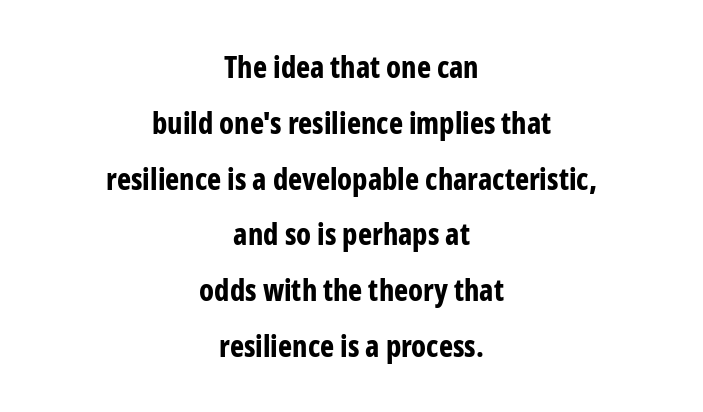
{"serif": "no", "italic": "no", "bold": "yes", "weight": "bold", "width": "condensed", "stroke_contrast": "low", "x_height": "medium", "monospaced": "no", "underline": "no", "align": "center", "line_spacing_ratio": 1.86, "letter_spacing": "normal", "letter_spacing_em": 0.0, "glyph_px": 30}
